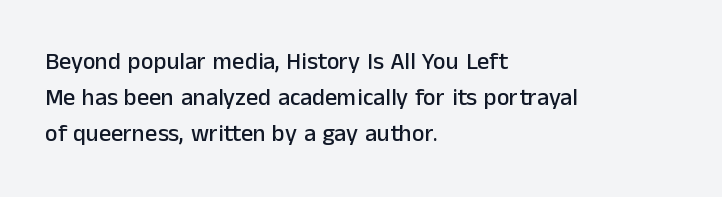
You can tell it's not italic because the verticals are truly vertical. Whoever set this chose a conventional vertical rhythm. The line texture is even and compact thanks to regular tracking. Each row of text sits above clean, open space.
